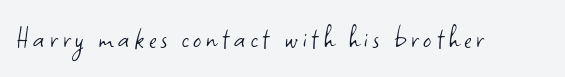
Q: Is the text bold? A: No.
Q: Is the text italic (slanted)? A: Yes.
Q: Is the typeface a serif or a sans-serif typeface? A: Sans-serif.
Q: Is the text underlined? A: No.
Q: Width (condensed, normal, or wide)? A: Normal.
Q: Stroke contrast? A: Low.
Q: x-height? A: Small.
Q: Monospaced? A: No.
